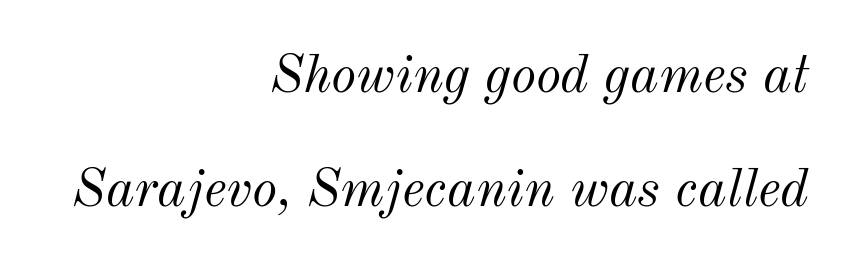
In CSS terms this would be text-align: right. What stands out about the letter spacing? Nothing — it is the standard amount. Beneath every word, the page is bare. Is this a fixed-width face? No — the glyphs have proportional, varying widths.
